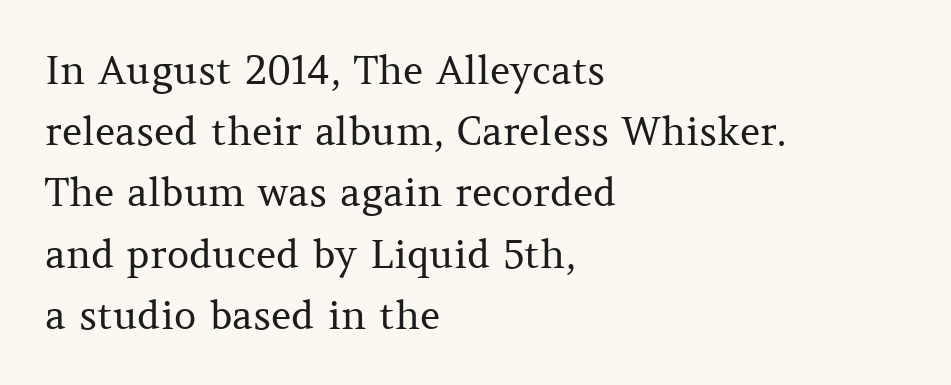
Q: Is the text bold? A: No.
Q: Is the text italic (slanted)? A: No, it is upright.
Q: Is the typeface a serif or a sans-serif typeface? A: Serif.
Q: Is the text underlined? A: No.
Q: How is the paragraph aligned? A: Left-aligned.
Q: Is the spacing between letters normal or unusually wide? A: Normal.
Q: Is the spacing between lines tight, normal or loose? A: Normal.
Q: Width (condensed, normal, or wide)? A: Normal.
Q: Stroke contrast? A: Medium.
Q: x-height? A: Medium.
Q: Monospaced? A: No.
